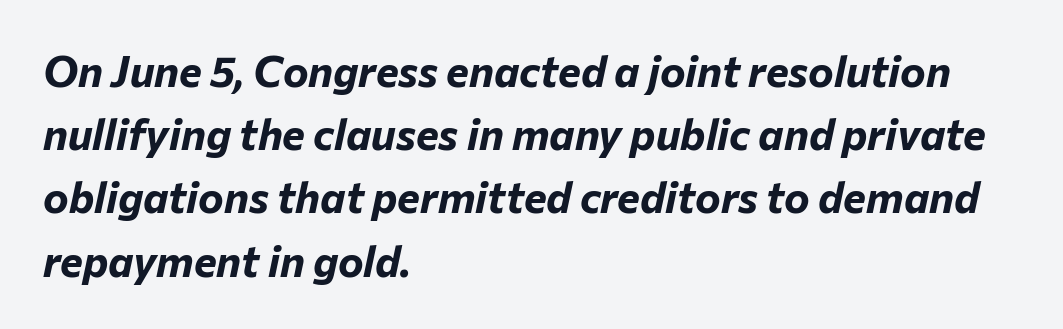
Visually the block forms a straight wall on the left and a jagged coastline on the right. The letters advance in unequal steps, a hallmark of proportional type. Just letters on the line, the space beneath them empty. I'd describe the lettering as bold — thick and assertive. The type is set solid horizontally, with unmodified tracking.
